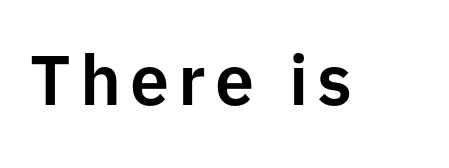
Q: Is the text italic (slanted)? A: No, it is upright.
Q: Is the typeface a serif or a sans-serif typeface? A: Sans-serif.
Q: Is the text underlined? A: No.
Q: Width (condensed, normal, or wide)? A: Normal.
Q: Stroke contrast? A: Low.
Q: x-height? A: Medium.
Q: Monospaced? A: No.
